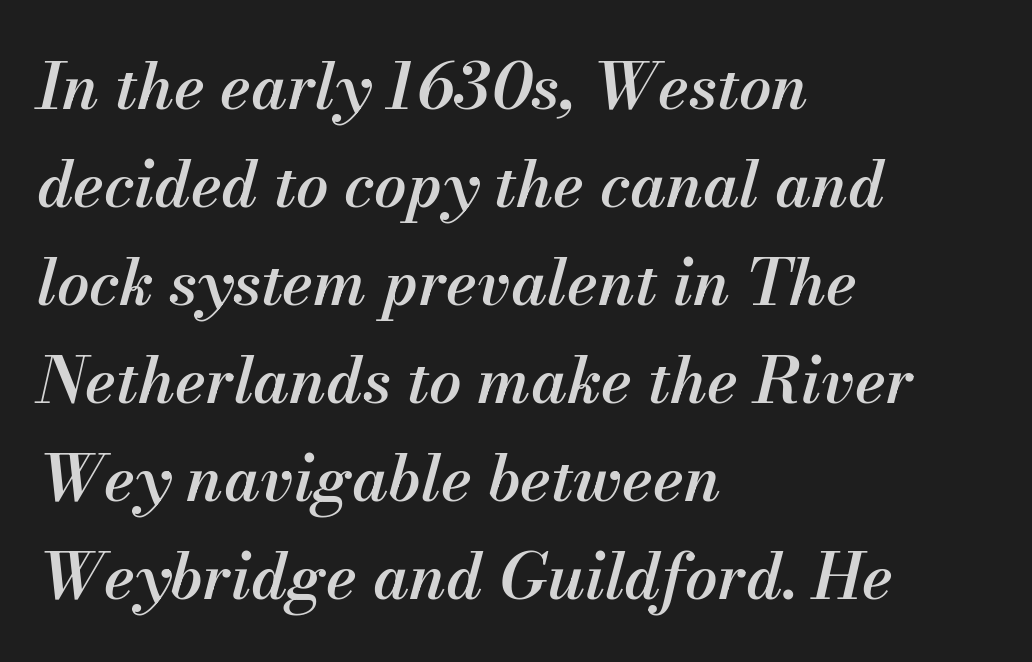
{"italic": "yes", "lean": "right", "slant_degrees": 13, "bold": "semi", "weight": "semibold", "width": "normal", "stroke_contrast": "medium", "x_height": "small", "monospaced": "no", "underline": "no", "align": "left", "line_spacing": "normal", "line_spacing_ratio": 1.53, "letter_spacing": "normal", "letter_spacing_em": 0.0, "glyph_px": 64}
